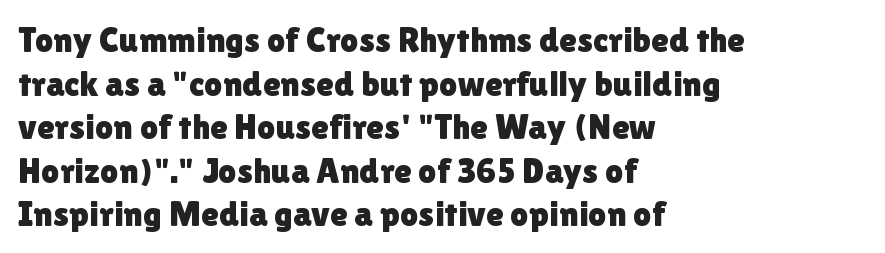
The image shows 36 px sans-serif type, upright; set left-aligned, line spacing 1.21x, normal letter spacing, not underlined; low stroke contrast and a medium x-height.
